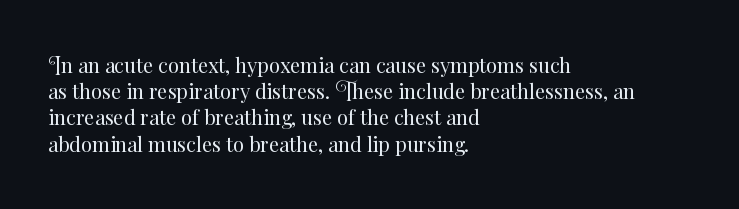
The image shows 20 px text type, upright; set left-aligned, normal line spacing (1.31x), normal letter spacing, not underlined.
